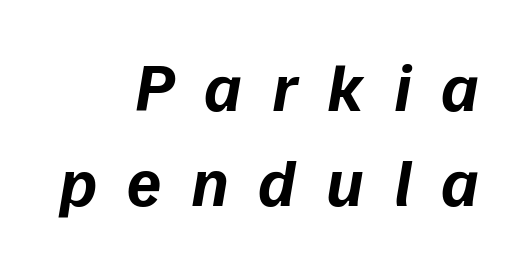
The string is rendered with underlining switched off. How are the letters spaced? Widely, with obvious added tracking. Note: no serifs on the glyphs. Each letter keeps its own natural width here, so spacing adapts to shape. Line spacing here is normal. You'd pick this weight for a headline — it's a proper bold.
